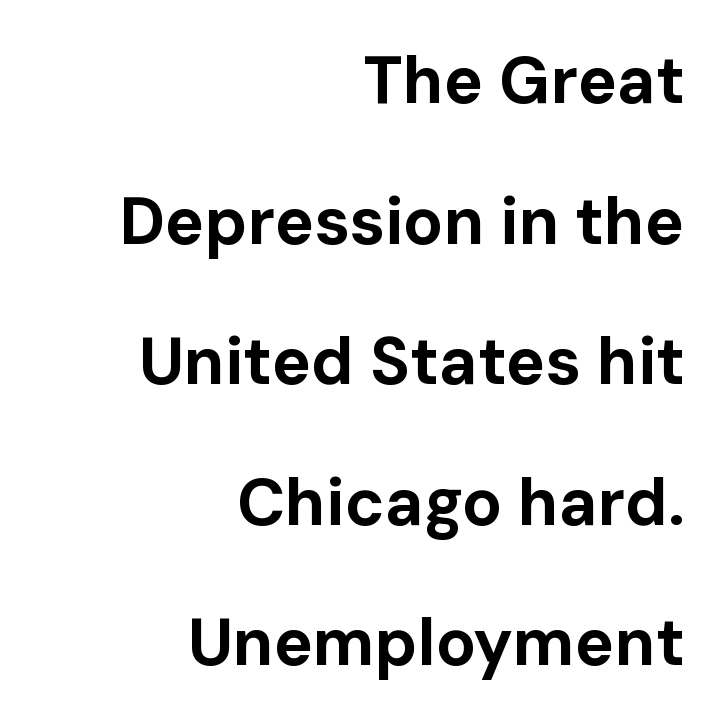
Students, observe: this is what heavily led, spacious text looks like. Spacing verdict: proportional, widths tailored to each character. Line ends are locked; line starts wander. A typesetter would mark this as roman, not italic. Lines of text with bare space underneath.
